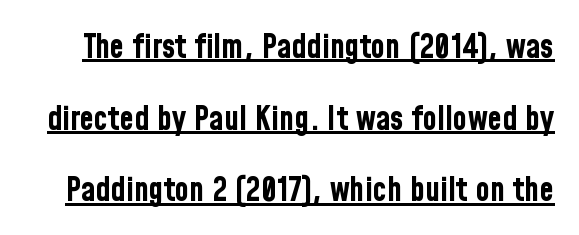
{"serif": "no", "italic": "no", "bold": "yes", "weight": "bold", "width": "condensed", "stroke_contrast": "low", "x_height": "medium", "monospaced": "no", "underline": "yes", "line_spacing": "loose", "line_spacing_ratio": 2.17, "letter_spacing": "normal", "letter_spacing_em": 0.0, "glyph_px": 33}
